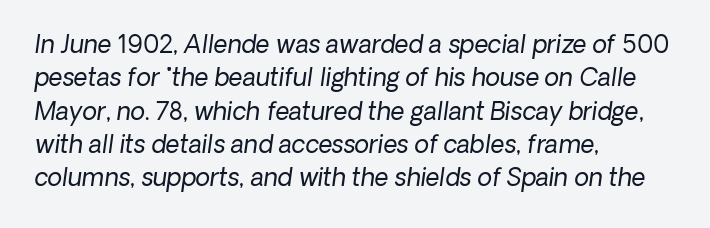
The image shows 24 px text type; set left-aligned, normal line spacing (1.39x), normal letter spacing, not underlined.
